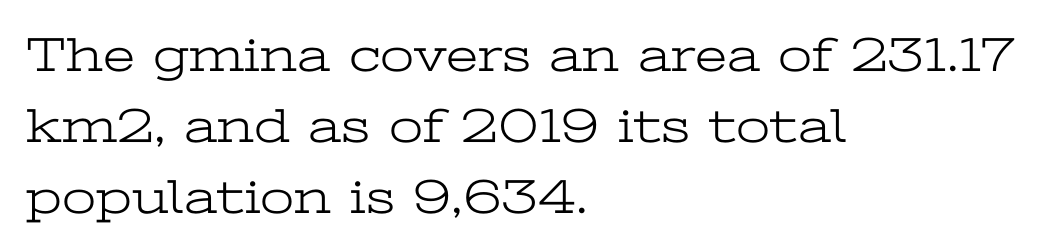
{"serif": "yes", "italic": "no", "bold": "no", "weight": "light", "width": "wide", "stroke_contrast": "low", "x_height": "medium", "monospaced": "no", "underline": "no", "align": "left", "line_spacing": "normal", "line_spacing_ratio": 1.45, "letter_spacing": "normal", "letter_spacing_em": 0.0, "glyph_px": 49}
